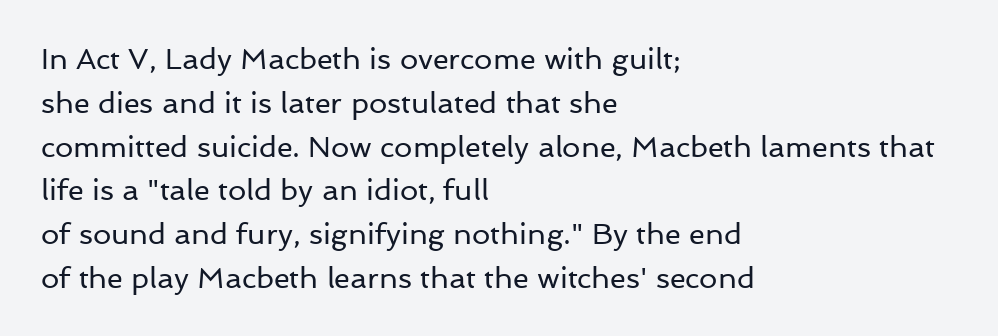
{"serif": "no", "italic": "no", "bold": "no", "weight": "regular", "width": "normal", "stroke_contrast": "low", "x_height": "medium", "monospaced": "no", "underline": "no", "align": "left", "line_spacing": "normal", "line_spacing_ratio": 1.51, "letter_spacing": "normal", "letter_spacing_em": 0.0, "glyph_px": 29}
